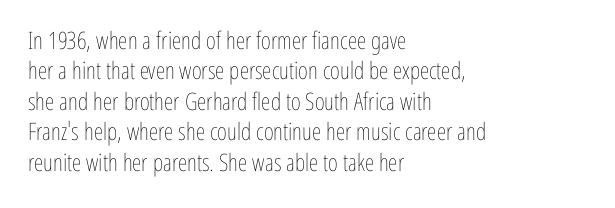
{"italic": "no", "bold": "no", "underline": "no", "align": "left", "line_spacing": "normal", "line_spacing_ratio": 1.27, "letter_spacing": "normal", "letter_spacing_em": 0.0, "glyph_px": 24}
